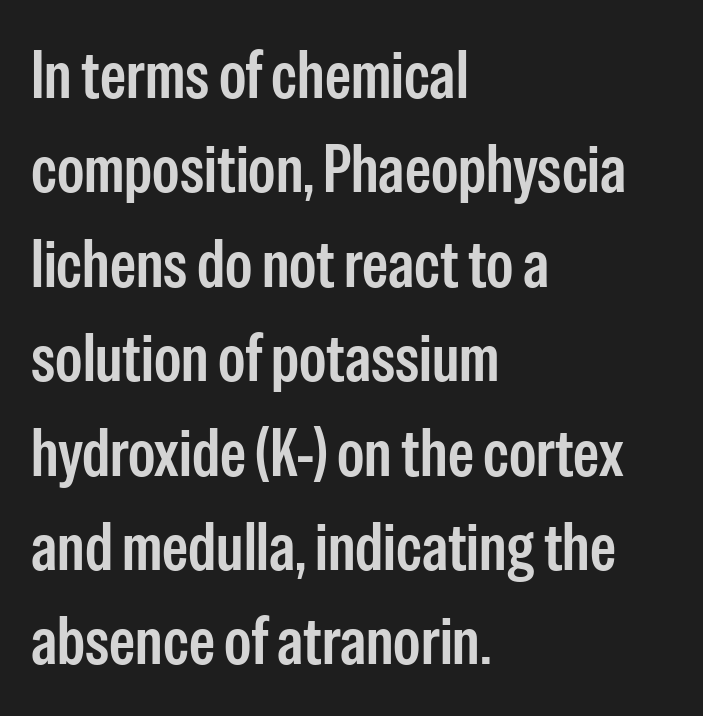
The image shows 66 px condensed sans-serif type, upright; set left-aligned, normal line spacing (1.43x), normal letter spacing, not underlined; low stroke contrast and a medium x-height.
